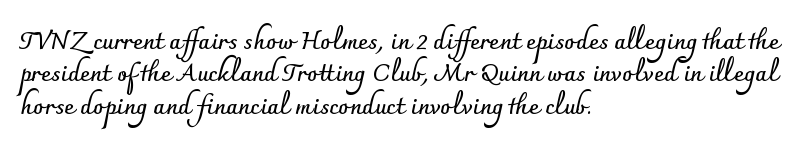
Q: Is the text bold? A: Yes.
Q: Is the text italic (slanted)? A: Yes.
Q: Is the text underlined? A: No.
Q: How is the paragraph aligned? A: Left-aligned.
Q: Is the spacing between letters normal or unusually wide? A: Normal.
Q: Is the spacing between lines tight, normal or loose? A: Normal.
